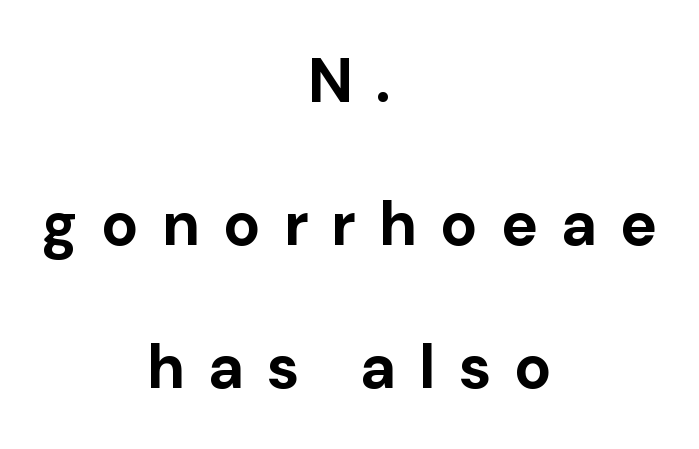
{"serif": "no", "italic": "no", "bold": "yes", "weight": "bold", "width": "normal", "stroke_contrast": "low", "x_height": "medium", "monospaced": "no", "underline": "no", "align": "center", "line_spacing": "loose", "line_spacing_ratio": 2.31, "letter_spacing": "wide", "letter_spacing_em": 0.37, "glyph_px": 62}
